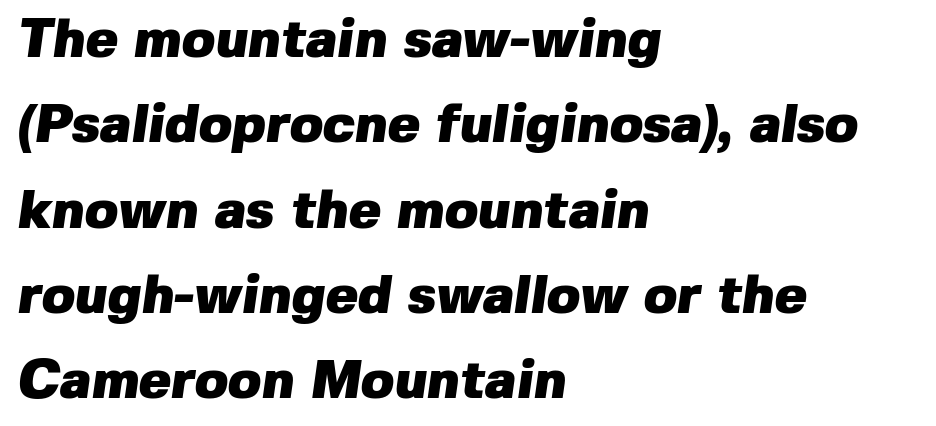
{"serif": "no", "bold": "yes", "weight": "heavy", "width": "normal", "stroke_contrast": "low", "x_height": "medium", "monospaced": "no", "underline": "no", "align": "left", "line_spacing": "normal", "line_spacing_ratio": 1.58, "letter_spacing": "normal", "letter_spacing_em": 0.0, "glyph_px": 54}
